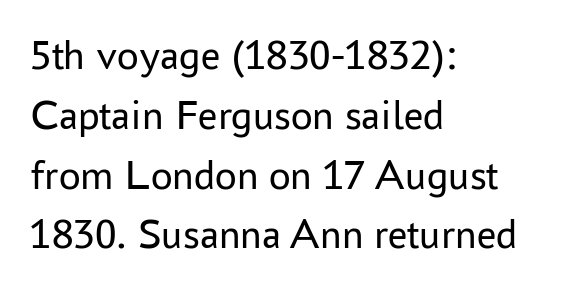
{"serif": "no", "italic": "no", "bold": "no", "weight": "regular", "width": "normal", "stroke_contrast": "low", "x_height": "medium", "monospaced": "no", "underline": "no", "align": "left", "line_spacing": "normal", "line_spacing_ratio": 1.39, "letter_spacing": "normal", "letter_spacing_em": 0.0, "glyph_px": 43}
